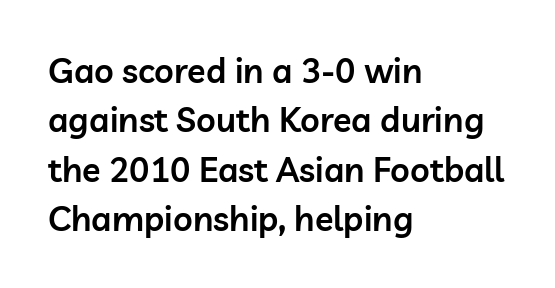
Q: Is the text bold? A: Semi-bold.
Q: Is the text italic (slanted)? A: No, it is upright.
Q: Is the typeface a serif or a sans-serif typeface? A: Sans-serif.
Q: Is the text underlined? A: No.
Q: How is the paragraph aligned? A: Left-aligned.
Q: Is the spacing between letters normal or unusually wide? A: Normal.
Q: Is the spacing between lines tight, normal or loose? A: Normal.
Q: Width (condensed, normal, or wide)? A: Normal.
Q: Stroke contrast? A: Low.
Q: x-height? A: Medium.
Q: Monospaced? A: No.
